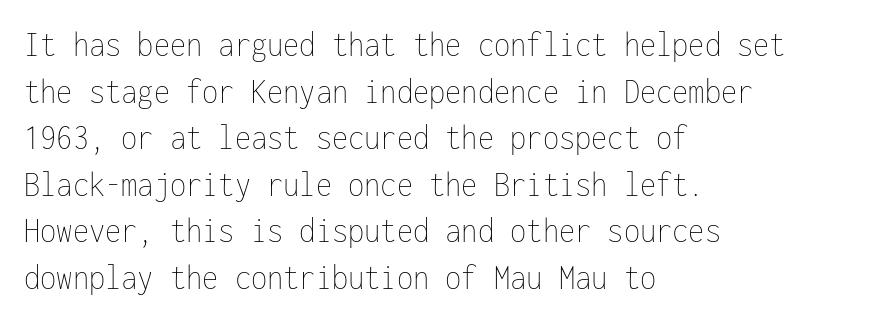
Every character here occupies the same horizontal width, giving the sample a typewriter-like rhythm. Compared with a centered layout, this one pins lines to the left instead. The string is rendered with underlining switched off. The lettering stays uniformly vertical, giving the passage a roman look. The face looks like a standard text weight, possibly lighter.
